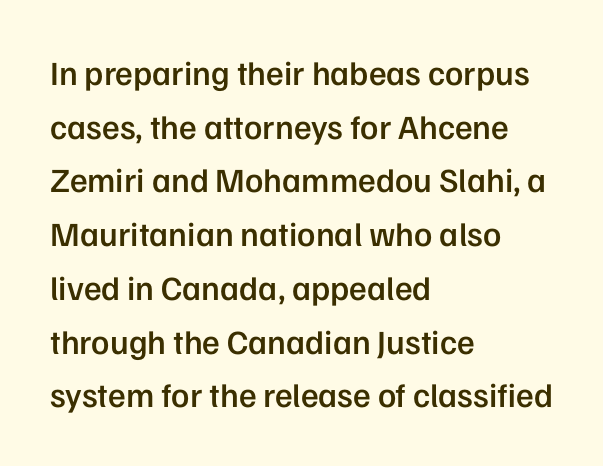
{"serif": "no", "italic": "no", "bold": "semi", "weight": "semibold", "width": "normal", "stroke_contrast": "low", "x_height": "medium", "monospaced": "no", "underline": "no", "align": "left", "line_spacing": "normal", "line_spacing_ratio": 1.58, "letter_spacing": "normal", "letter_spacing_em": 0.0, "glyph_px": 34}
